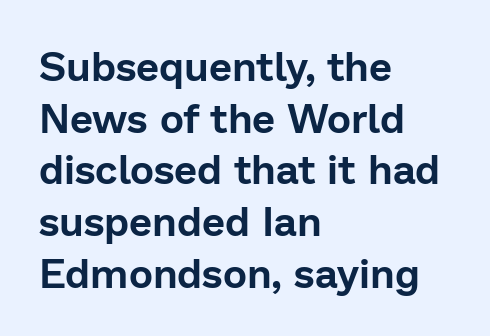
The image shows 41 px sans-serif type, upright; set left-aligned, normal line spacing (1.26x), normal letter spacing, not underlined; low stroke contrast and a medium x-height.
